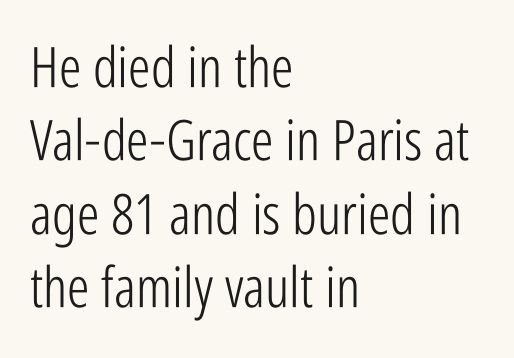
This rendering employs a face without finishing strokes, i.e., a sans-serif. Normally led — the rows are evenly, conventionally spaced. Italic: no, the glyphs are upright roman. All the whitespace from short lines collects on the right. The rendering uses natural spacing where letterforms have individual widths.
